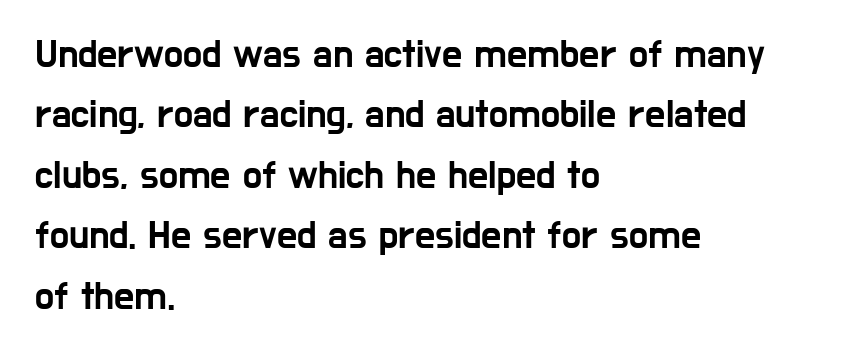
{"serif": "no", "italic": "no", "width": "condensed", "stroke_contrast": "low", "x_height": "medium", "monospaced": "no", "underline": "no", "align": "left", "line_spacing": "normal", "line_spacing_ratio": 1.51, "letter_spacing": "normal", "letter_spacing_em": 0.0, "glyph_px": 40}
